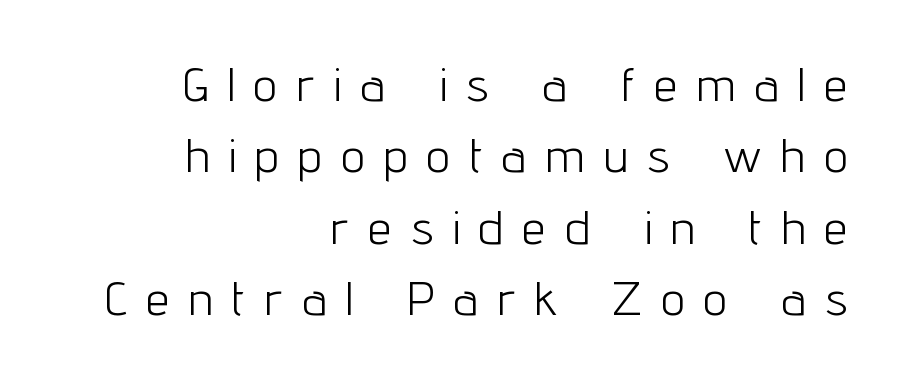
Type without underlining. The face used here is proportionally spaced, like ordinary book or web type. Successive baselines arrive at the customary interval. The tracking reads as deliberately expanded to a designer's eye.
